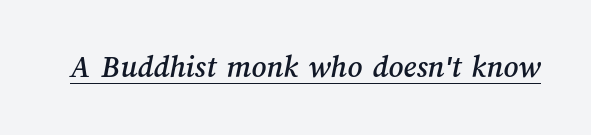
The image shows 32 px text type; set normal letter spacing, underlined; medium stroke contrast and a medium x-height.
